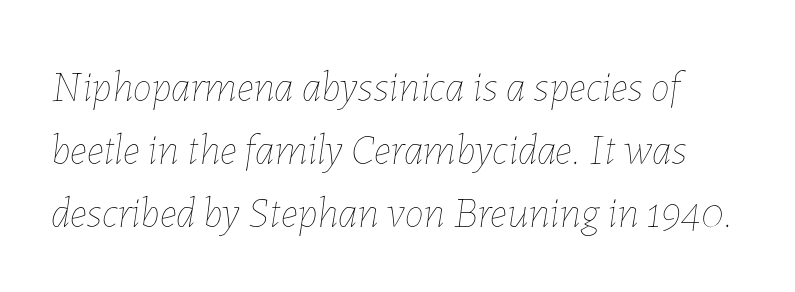
Students, observe: this is what conventionally led text looks like. Each letter keeps its own natural width here, so spacing adapts to shape. These lines keep a tight, regular rhythm from letter to letter. Designer's note — italics engaged. Ink coverage per letter is moderate at most.
